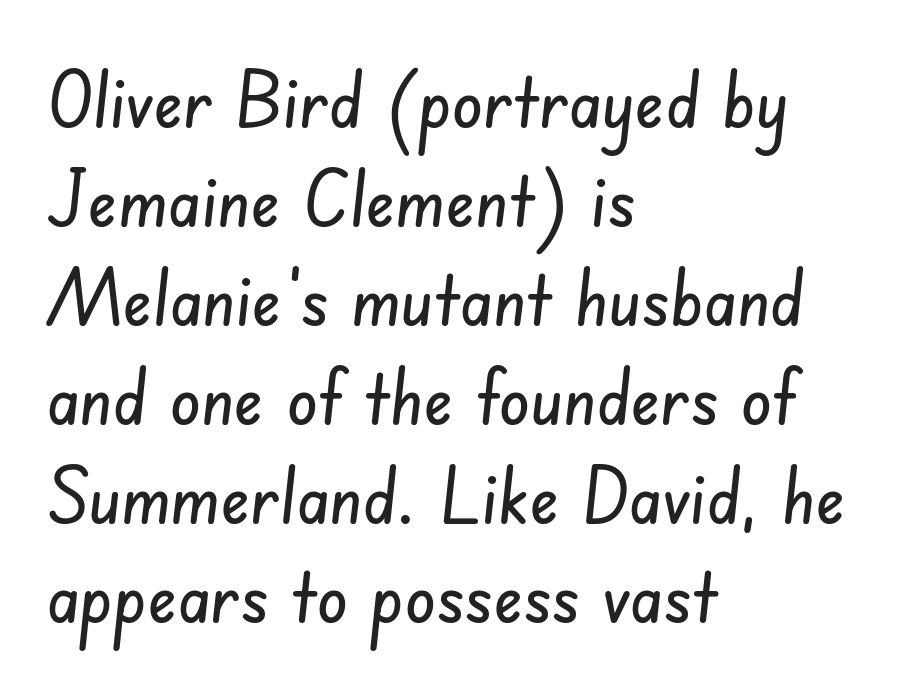
Q: Is the typeface a serif or a sans-serif typeface? A: Sans-serif.
Q: Is the text underlined? A: No.
Q: How is the paragraph aligned? A: Left-aligned.
Q: Is the spacing between letters normal or unusually wide? A: Normal.
Q: Is the spacing between lines tight, normal or loose? A: Normal.
Q: Width (condensed, normal, or wide)? A: Condensed.
Q: Stroke contrast? A: Low.
Q: x-height? A: Small.
Q: Monospaced? A: No.
